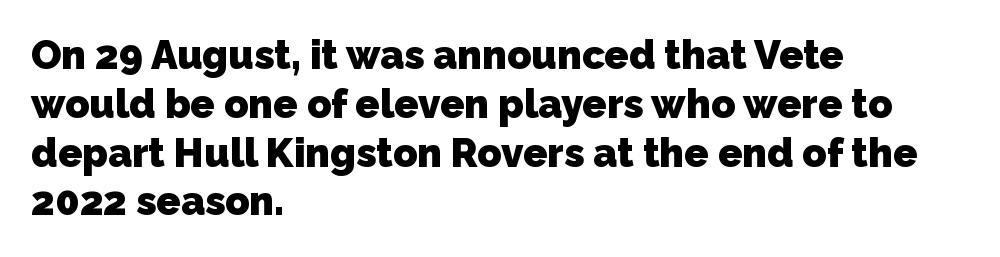
The image shows 40 px heavy sans-serif type; set left-aligned, line spacing 1.22x, normal letter spacing, not underlined; low stroke contrast and a medium x-height.
